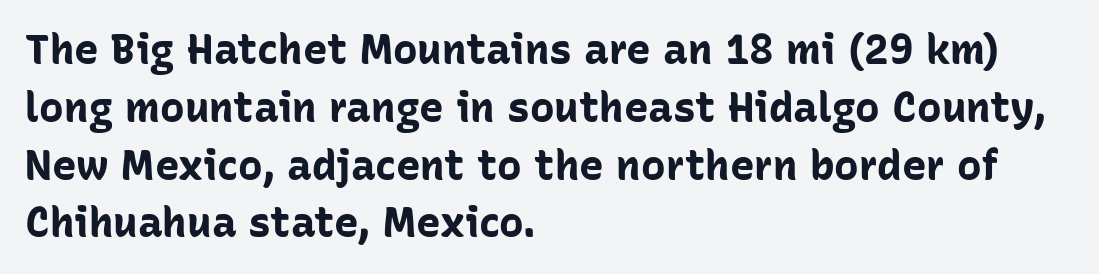
The image shows 41 px bold sans-serif type, upright; set left-aligned, normal line spacing (1.41x), normal letter spacing, not underlined; low stroke contrast and a medium x-height.
